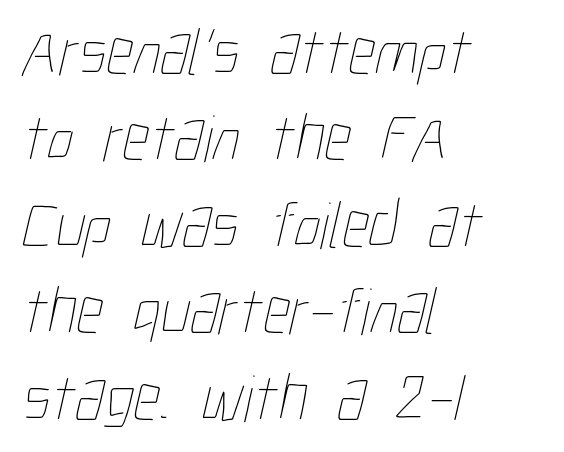
The gap between lines stays unmarked. Heft: none added — not bold. Notice how descenders clear the ascenders below comfortably — that's standard leading. A classic flush-left, rag-right setting is used for this passage. Look at the tracking — it's just the regular setting, nothing added. These lines are rendered in a variable-pitch font.
